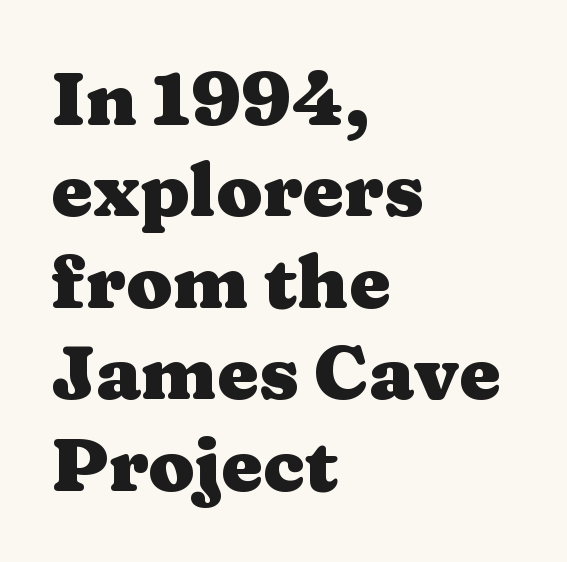
{"serif": "yes", "italic": "no", "bold": "yes", "weight": "heavy", "width": "wide", "stroke_contrast": "medium", "x_height": "medium", "monospaced": "no", "underline": "no", "align": "left", "line_spacing_ratio": 1.22, "letter_spacing": "normal", "letter_spacing_em": 0.0, "glyph_px": 75}
